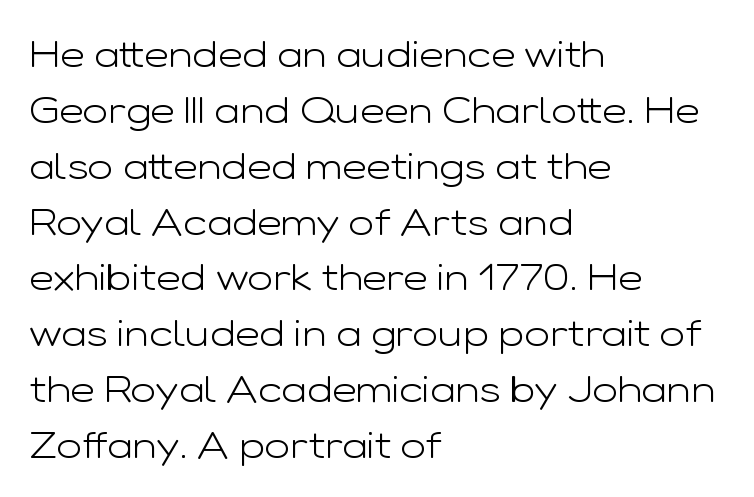
Typeset ragged right — the left edge is the straight one. This sample keeps an unexceptional amount of space between lines. The typesetting does not lean heavy: it is not bold. Is this a fixed-width face? No — the glyphs have proportional, varying widths. The passage shown is not underscored anywhere.
